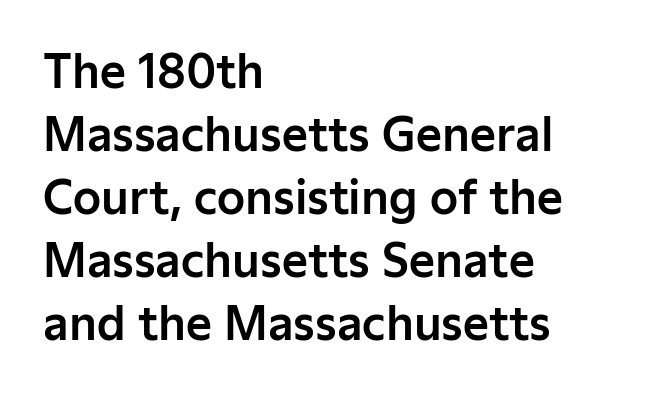
The area under the type is left untouched. This sample has the flowing, uneven cadence of proportional lettering. Observe the absence of serifs on each vertical stroke in this sample. The lettering stays uniformly vertical, giving the passage a roman look. The block of text has a typical density, with ordinary space between rows.
